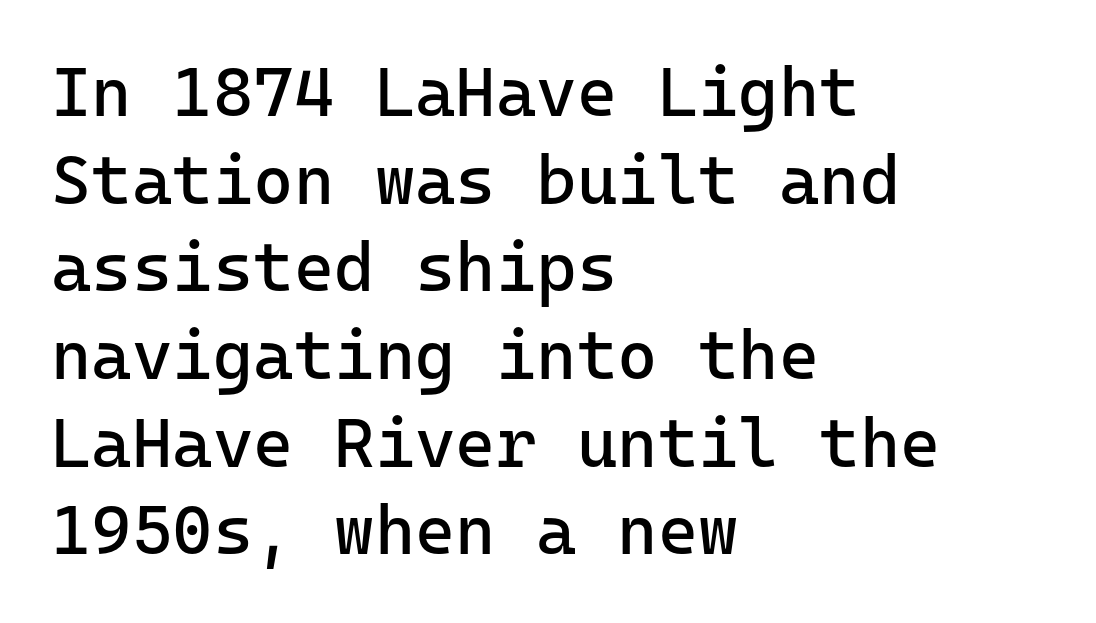
{"serif": "no", "italic": "no", "bold": "no", "weight": "regular", "width": "normal", "stroke_contrast": "low", "x_height": "medium", "monospaced": "yes", "underline": "no", "align": "left", "line_spacing": "normal", "line_spacing_ratio": 1.27, "letter_spacing": "normal", "letter_spacing_em": 0.0, "glyph_px": 69}
